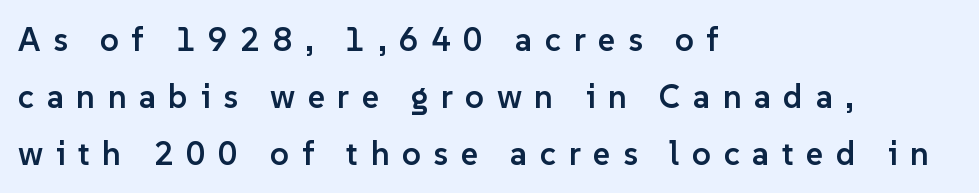
Q: Is the text bold? A: Semi-bold.
Q: Is the text italic (slanted)? A: No, it is upright.
Q: Is the typeface a serif or a sans-serif typeface? A: Sans-serif.
Q: Is the text underlined? A: No.
Q: How is the paragraph aligned? A: Left-aligned.
Q: Is the spacing between letters normal or unusually wide? A: Unusually wide.
Q: Width (condensed, normal, or wide)? A: Normal.
Q: Stroke contrast? A: Low.
Q: x-height? A: Medium.
Q: Monospaced? A: No.
